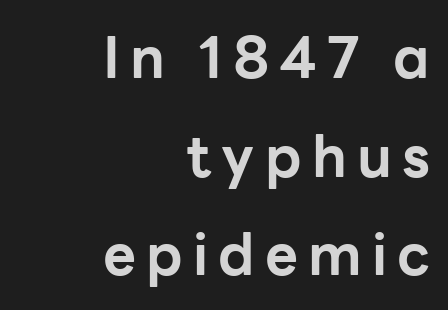
Each line ends at the same right margin while the left side varies. How heavy is the stroke? Heavy — this is a bold. The letters stand straight up with perfectly vertical stems. You could not count columns in this text — the font is proportionally spaced.
